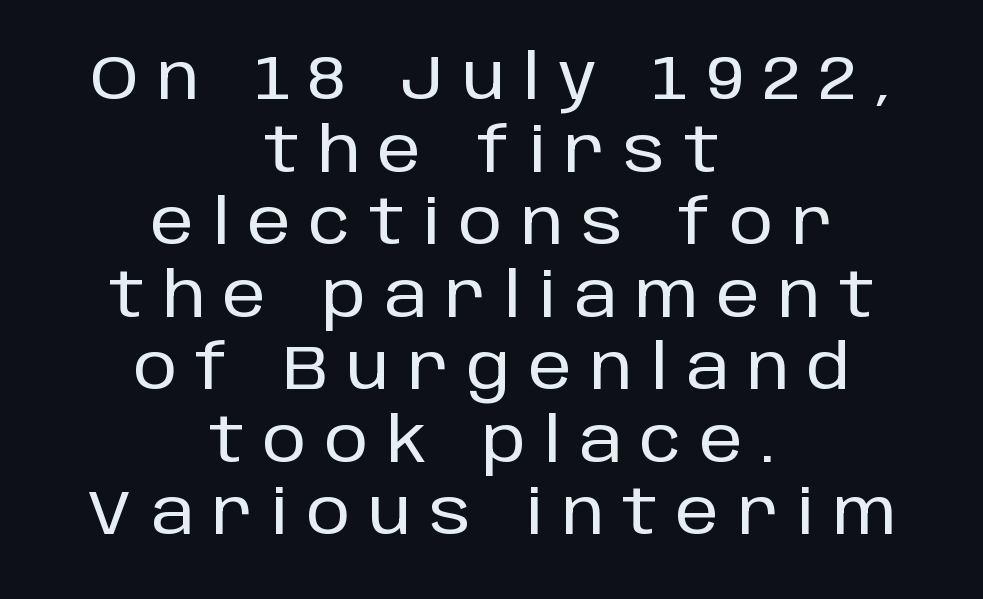
The tracking reads as deliberately expanded to a designer's eye. Horizontally, the lines are justified to the midpoint only. Unlike a traditional serif, this face leaves its strokes unadorned. Note the varied advance widths — an 'i' is clearly narrower than an 'm'. Quick note: underline off. Vertical strokes here are truly vertical.
